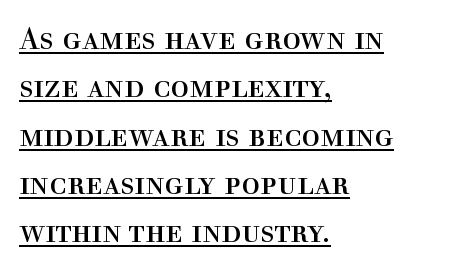
The image shows 31 px regular-weight serif type, upright; set left-aligned, normal line spacing (1.56x), normal letter spacing, underlined; a medium x-height.
